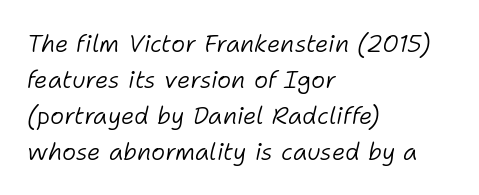
Is the block centered? No — it sits flush against the left margin. The rows are spaced the way most documents space them. On a weight scale, this lands at 450 or below. Tall strokes in this sample are angled rather than plumb.
